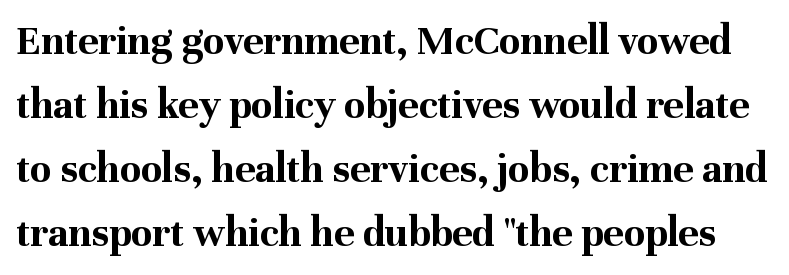
Q: Is the text bold? A: Yes.
Q: Is the text italic (slanted)? A: No, it is upright.
Q: Is the typeface a serif or a sans-serif typeface? A: Serif.
Q: Is the text underlined? A: No.
Q: Is the spacing between letters normal or unusually wide? A: Normal.
Q: Is the spacing between lines tight, normal or loose? A: Normal.
Q: Width (condensed, normal, or wide)? A: Normal.
Q: Stroke contrast? A: Medium.
Q: x-height? A: Medium.
Q: Monospaced? A: No.
